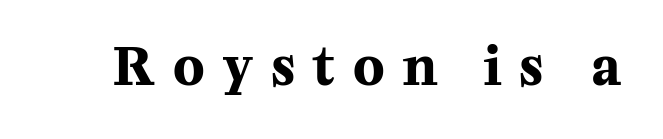
{"serif": "yes", "italic": "no", "bold": "yes", "weight": "bold", "width": "normal", "stroke_contrast": "medium", "x_height": "medium", "monospaced": "no", "underline": "no", "letter_spacing": "wide", "letter_spacing_em": 0.35, "glyph_px": 52}
